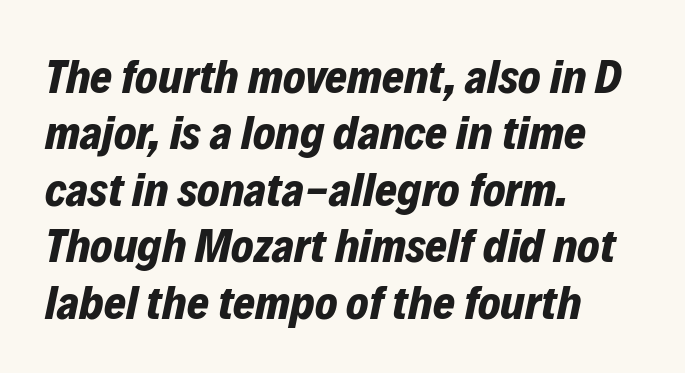
{"italic": "yes", "lean": "right", "slant_degrees": 12, "bold": "yes", "weight": "bold", "width": "normal", "stroke_contrast": "low", "x_height": "medium", "monospaced": "no", "underline": "no", "align": "left", "line_spacing_ratio": 1.2, "letter_spacing": "normal", "letter_spacing_em": 0.0, "glyph_px": 47}
